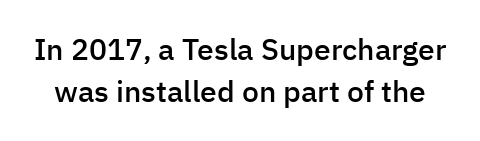
Semibold letterforms, between regular and bold. Nobody touched the tracking dial on this one. Horizontal bands of white between lines are of average thickness. The passage shown is typed in a proportional face where columns would drift.
